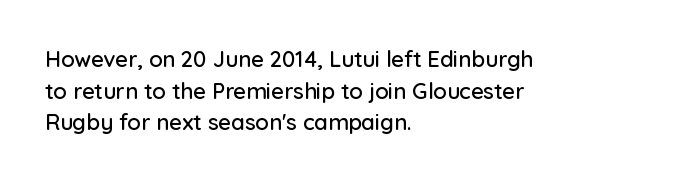
The image shows 22 px text type, upright; set left-aligned, normal line spacing (1.44x), normal letter spacing, not underlined.
